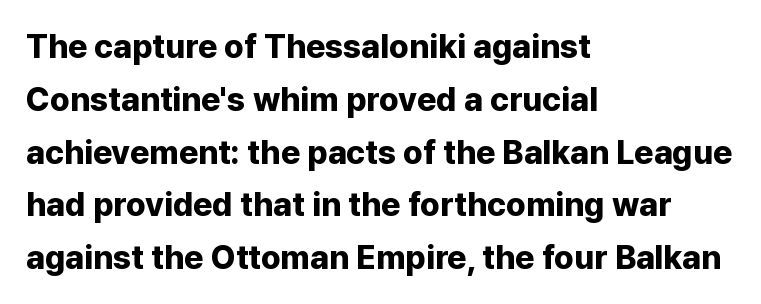
The image shows 33 px bold sans-serif type, upright; set left-aligned, normal line spacing (1.6x), normal letter spacing, not underlined; low stroke contrast and a medium x-height.
